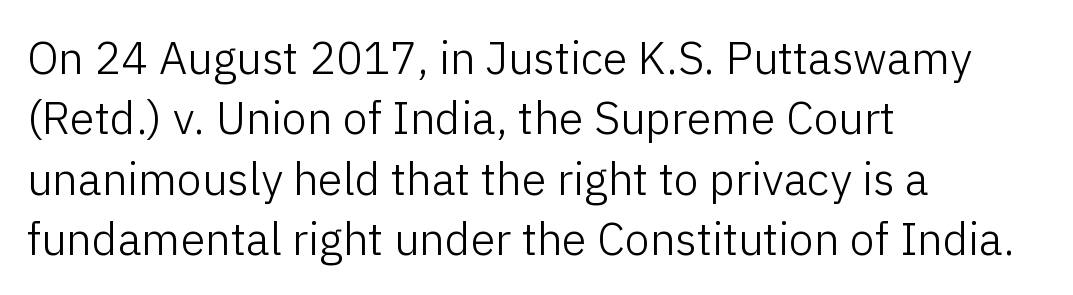
{"serif": "no", "italic": "no", "bold": "no", "weight": "light", "width": "normal", "stroke_contrast": "low", "x_height": "medium", "monospaced": "no", "underline": "no", "align": "left", "line_spacing": "normal", "line_spacing_ratio": 1.34, "letter_spacing": "normal", "letter_spacing_em": 0.0, "glyph_px": 45}
